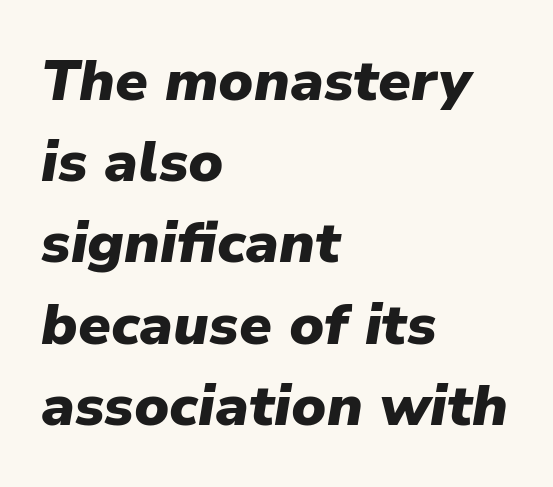
Every letter is thick-stroked: bold, no question. Does extra space separate the letters? No, they use regular spacing. Do the characters align in a grid? No, the font is proportional. Is the block centered? No — it sits flush against the left margin. The letters are slanted; this is an italic face.
